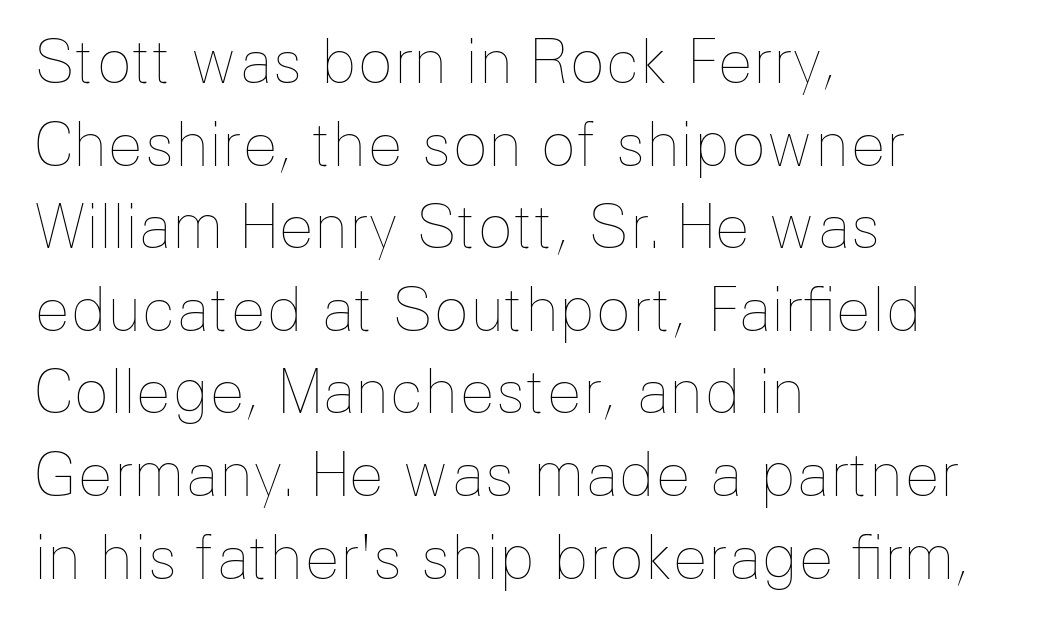
A clean baseline with only descenders dipping below it. Students, note that the glyphs here touch the page at normal intervals. Ascenders rise straight up at ninety degrees. In CSS terms this would be text-align: left. The rendering uses natural spacing where letterforms have individual widths.
